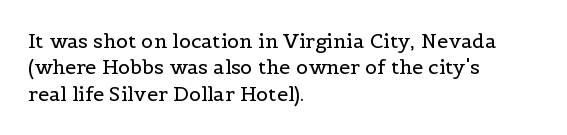
Characters remain perfectly vertical along every line. Rows of type keep a routine distance in the vertical direction. The face looks like a standard text weight, possibly lighter. Letter spacing: default. Each row of text sits above clean, open space.
